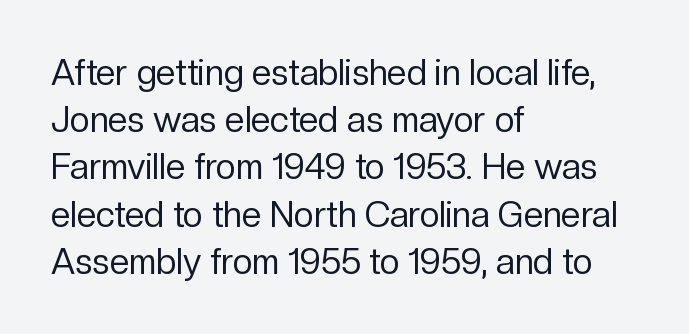
{"serif": "no", "italic": "no", "bold": "no", "weight": "regular", "width": "normal", "stroke_contrast": "low", "x_height": "medium", "monospaced": "no", "underline": "no", "align": "left", "line_spacing": "normal", "line_spacing_ratio": 1.35, "letter_spacing": "normal", "letter_spacing_em": 0.0, "glyph_px": 35}
